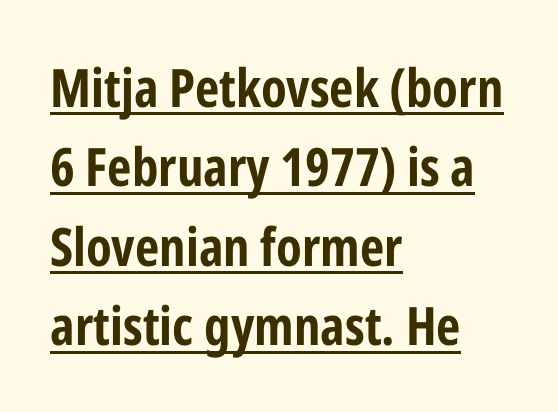
The image shows 53 px bold, condensed sans-serif type, upright; set left-aligned, normal line spacing (1.5x), normal letter spacing, underlined; low stroke contrast and a medium x-height.
